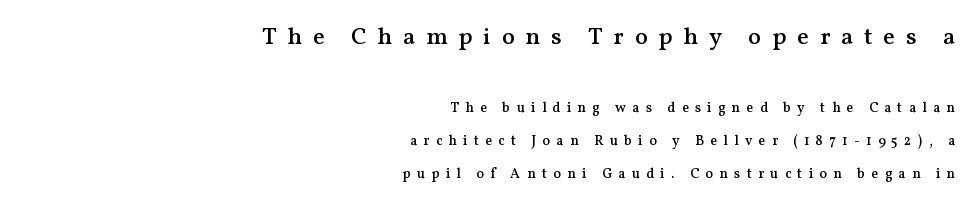
Q: Is the text bold? A: Semi-bold.
Q: Is the text italic (slanted)? A: No, it is upright.
Q: Is the text underlined? A: No.
Q: How is the paragraph aligned? A: Right-aligned.
Q: Is the spacing between letters normal or unusually wide? A: Unusually wide.
Q: Is the spacing between lines tight, normal or loose? A: Loose.
Q: Which block of text is set in a larger size, the first (top) or the second (bottom)? A: The first (top) one.
